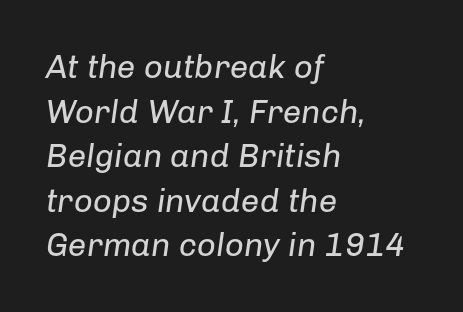
Looks like regular typesetting: each glyph gets only the width it needs. Leading matches the norm, producing a regular column. These glyphs show unthickened strokes, regular width or finer. Standard letterfit; no display-style spreading of the glyphs. Check the space under the baseline: it is left empty.
